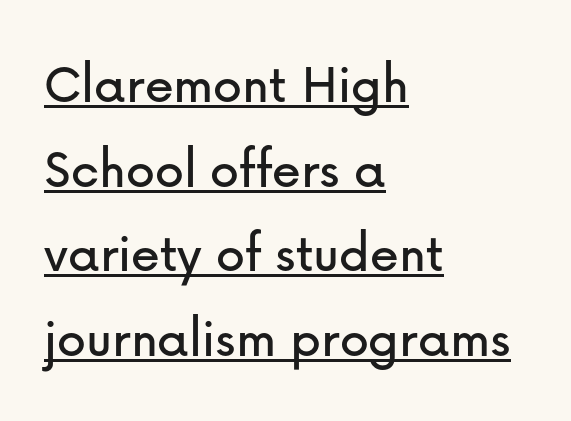
The rendering anchors every line to the left-hand side. There is no visible air inserted between adjacent glyphs. Designer's note — italics off, roman on. How would I describe the line gaps? Plain and ordinary. Look at the bottom of the vertical strokes: they stop flat, with no serifs. Emphasis is given by a line drawn under the lettering.
